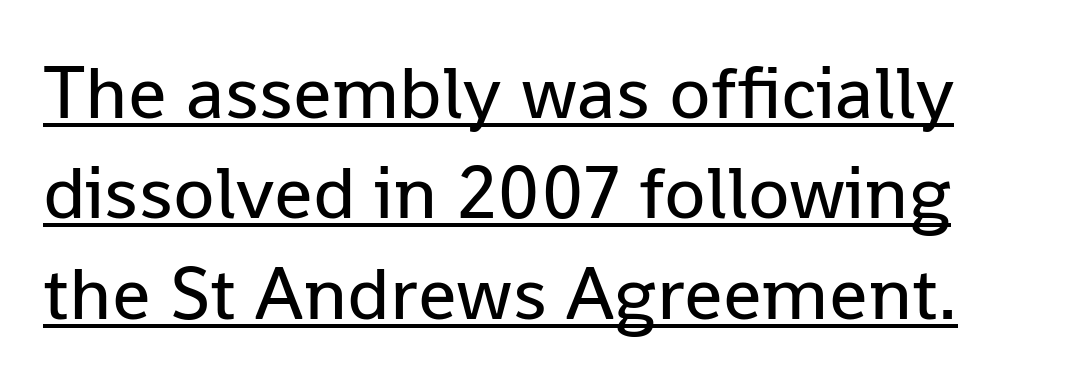
The image shows 76 px regular-weight sans-serif type, upright; set normal line spacing (1.32x), normal letter spacing, underlined; low stroke contrast and a medium x-height.
